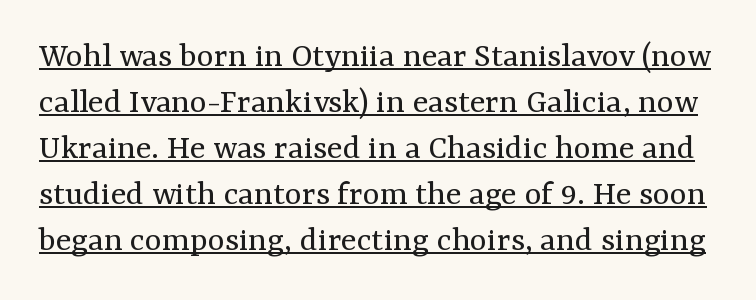
The image shows 36 px regular-weight serif type, upright; set normal line spacing (1.28x), normal letter spacing, underlined; medium stroke contrast and a medium x-height.
